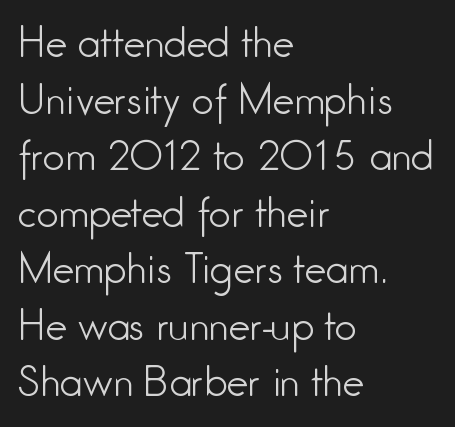
{"serif": "no", "italic": "no", "bold": "no", "weight": "light", "width": "condensed", "stroke_contrast": "low", "x_height": "medium", "monospaced": "no", "underline": "no", "align": "left", "line_spacing": "normal", "line_spacing_ratio": 1.45, "letter_spacing": "normal", "letter_spacing_em": 0.0, "glyph_px": 39}
